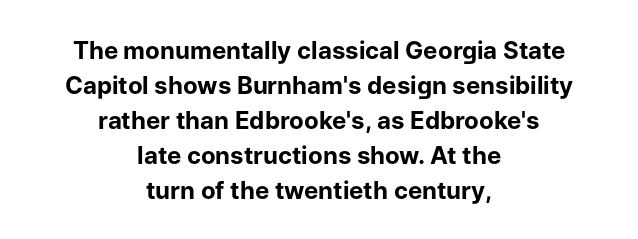
The letterforms sit shoulder to shoulder at normal distance. The lines are quadded center. Descenders are the only things crossing below the line. It's the straight-up-and-down kind of type. Students, this is bold: see how much ink each stroke carries.
